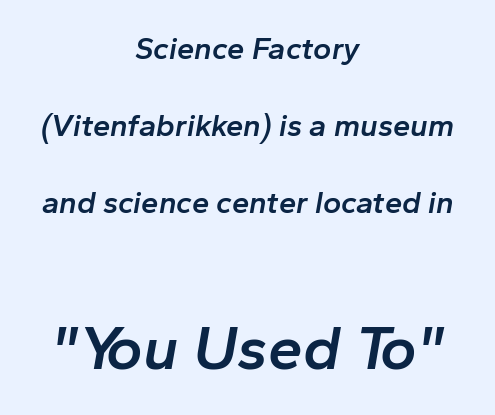
Is the lower block the larger one? Yes — the lower block carries the bigger type. Students, note that the glyphs here touch the page at normal intervals. Heft: intermediate — a semibold. Teacher's note: observe the equal gaps on both sides — that is centered alignment.
